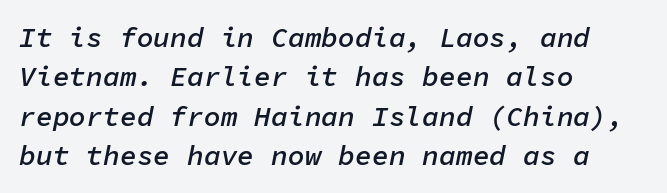
Q: Is the text bold? A: Semi-bold.
Q: Is the text italic (slanted)? A: Yes, it leans right by about 11 degrees.
Q: Is the text underlined? A: No.
Q: How is the paragraph aligned? A: Left-aligned.
Q: Is the spacing between letters normal or unusually wide? A: Normal.
Q: Is the spacing between lines tight, normal or loose? A: Normal.
Q: Width (condensed, normal, or wide)? A: Normal.
Q: Stroke contrast? A: Low.
Q: x-height? A: Medium.
Q: Monospaced? A: Yes.
